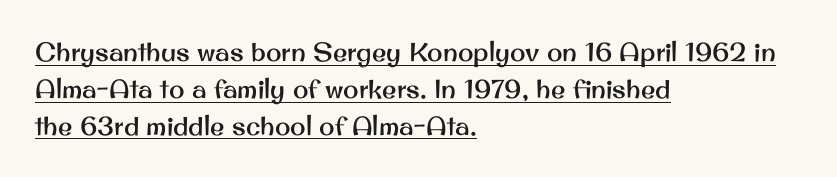
Q: Is the text italic (slanted)? A: No, it is upright.
Q: Is the text underlined? A: Yes.
Q: How is the paragraph aligned? A: Left-aligned.
Q: Is the spacing between letters normal or unusually wide? A: Normal.
Q: Is the spacing between lines tight, normal or loose? A: Normal.
